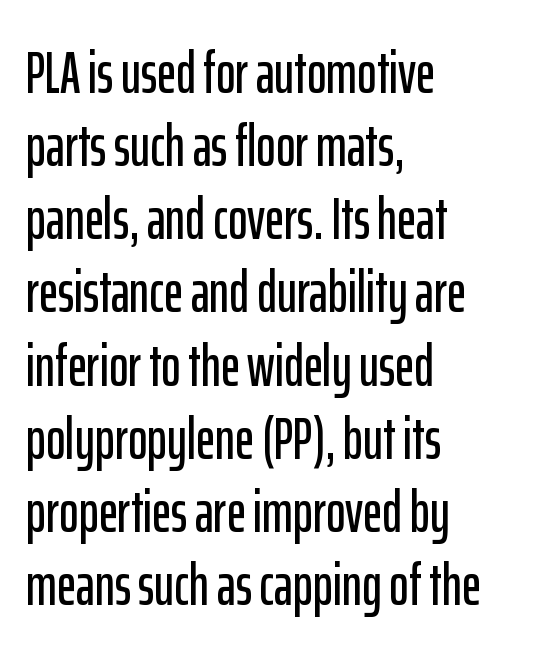
Examine the stroke ends and you'll find no serifs. Unlike italic type, these characters show no tilt at all. These lines keep a tight, regular rhythm from letter to letter. No word sits above an underline.
